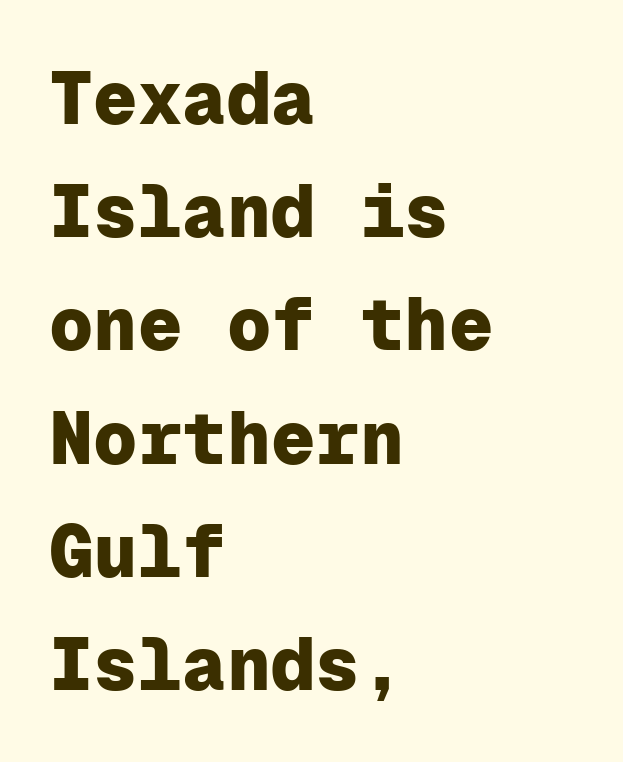
Q: Is the text bold? A: Yes.
Q: Is the text italic (slanted)? A: No, it is upright.
Q: Is the typeface a serif or a sans-serif typeface? A: Sans-serif.
Q: Is the text underlined? A: No.
Q: How is the paragraph aligned? A: Left-aligned.
Q: Is the spacing between letters normal or unusually wide? A: Normal.
Q: Is the spacing between lines tight, normal or loose? A: Normal.
Q: Width (condensed, normal, or wide)? A: Normal.
Q: Stroke contrast? A: Low.
Q: x-height? A: Medium.
Q: Monospaced? A: Yes.
